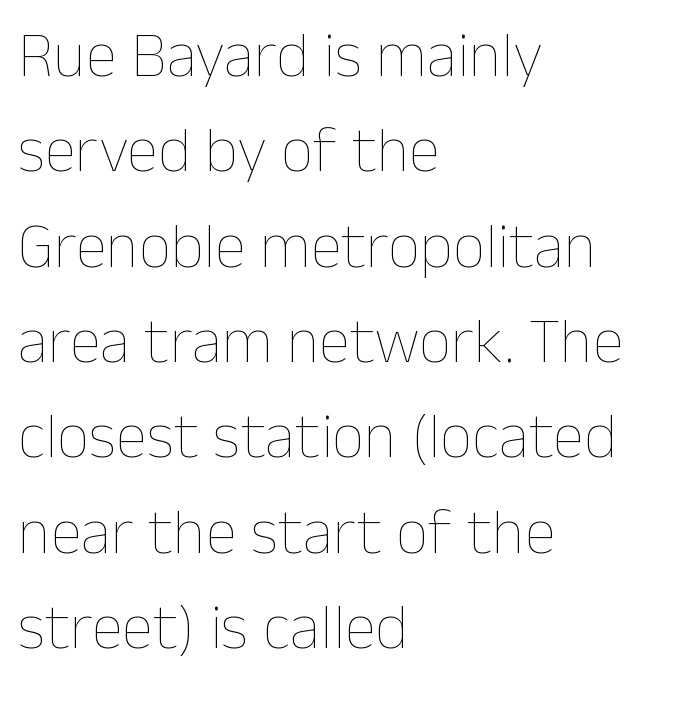
{"italic": "no", "bold": "no", "weight": "thin", "width": "normal", "stroke_contrast": "low", "x_height": "medium", "monospaced": "no", "underline": "no", "align": "left", "line_spacing": "normal", "line_spacing_ratio": 1.49, "letter_spacing": "normal", "letter_spacing_em": 0.0, "glyph_px": 64}
